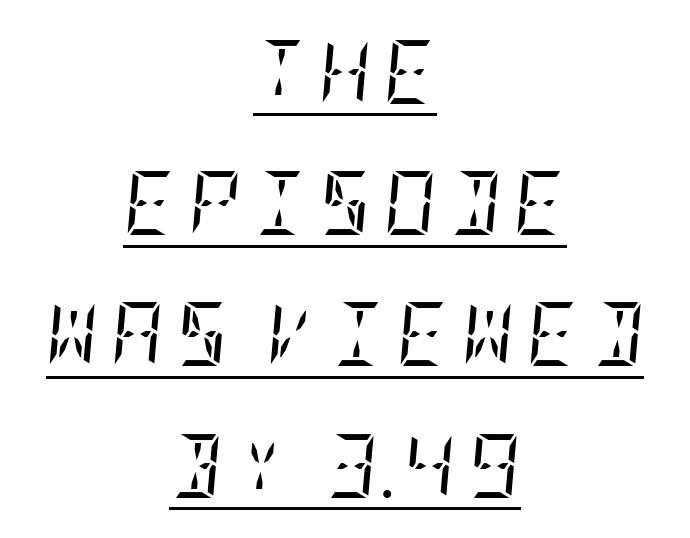
The image shows 64 px regular-weight, condensed serif type, italic (leaning right); set centered, loose line spacing (2.05x), unusually wide letter spacing (+0.2 em), underlined; low stroke contrast and a large x-height.
